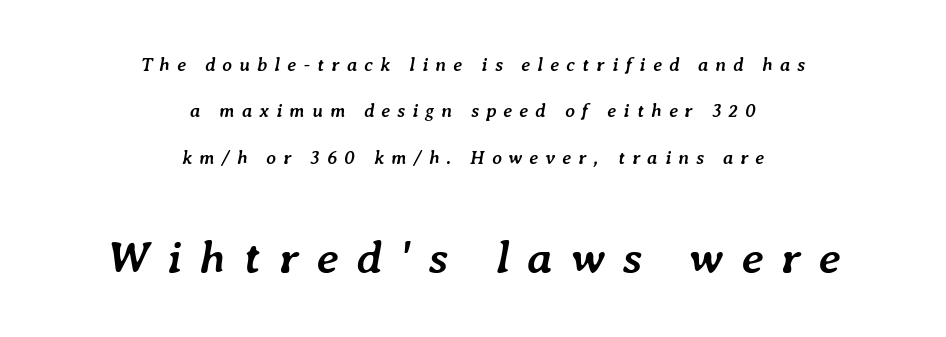
You can tell it's italic because the verticals aren't actually vertical. Is the lower block the larger one? Yes — the lower block carries the bigger type. Compared with an ordinary text face, these strokes are far heavier — a full bold. Quick note: underline off. Horizontal alignment here is central, giving a formal, balanced look.
